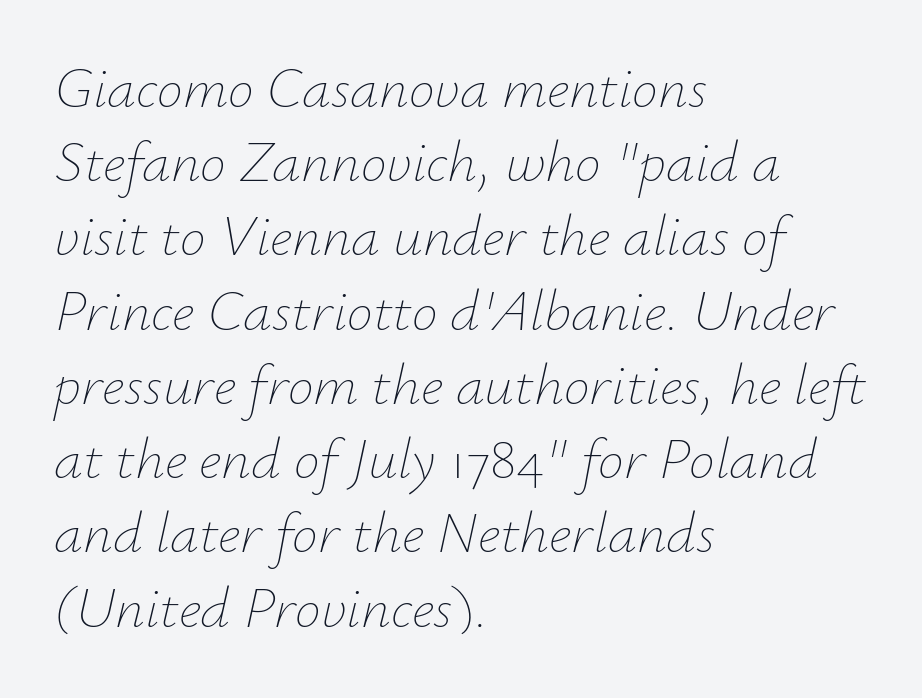
The lines sit at an ordinary, default distance from one another. Stroke mass is kept to a normal reading level or below. Teacher's note: observe the even left margin — that is flush-left alignment. Spacing verdict: proportional, widths tailored to each character. It's the slanting kind of type. Compared with typical body copy, the letter spacing here is the same.
